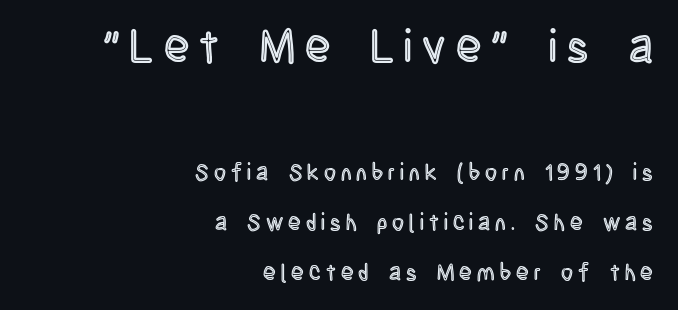
{"italic": "no", "width": "condensed", "x_height": "large", "monospaced": "no", "underline": "no", "align": "right", "line_spacing": "loose", "line_spacing_ratio": 2.16, "letter_spacing": "wide", "letter_spacing_em": 0.22, "larger_block": "first", "size_ratio": 2.0, "glyph_px": 46}
